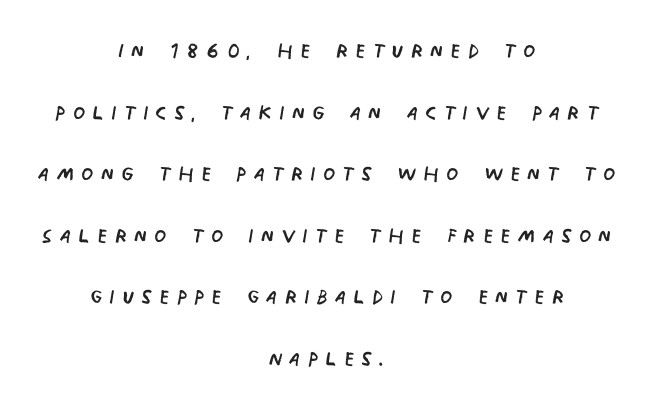
The image shows 28 px regular-weight, condensed sans-serif type; set centered, loose line spacing (2.2x), unusually wide letter spacing (+0.24 em), not underlined; low stroke contrast and a large x-height.
